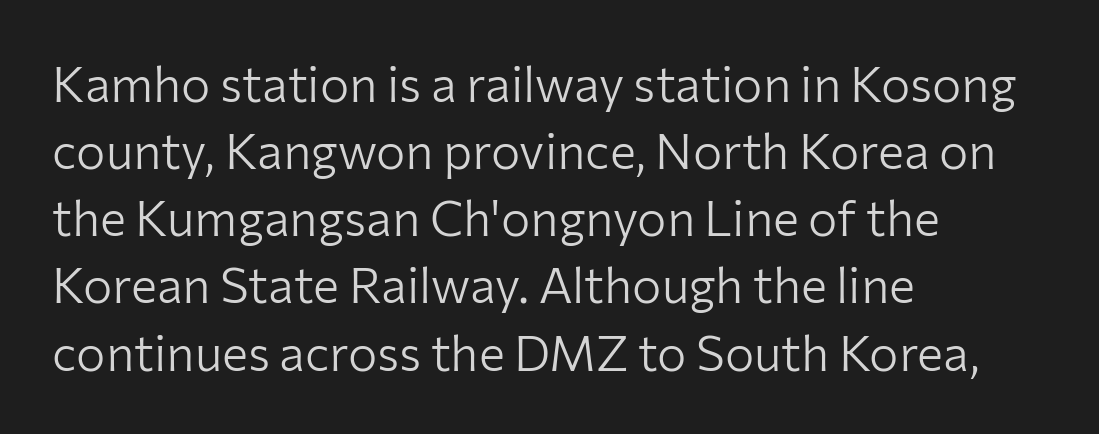
Q: Is the text bold? A: No.
Q: Is the text italic (slanted)? A: No, it is upright.
Q: Is the typeface a serif or a sans-serif typeface? A: Sans-serif.
Q: Is the text underlined? A: No.
Q: How is the paragraph aligned? A: Left-aligned.
Q: Is the spacing between letters normal or unusually wide? A: Normal.
Q: Is the spacing between lines tight, normal or loose? A: Normal.
Q: Width (condensed, normal, or wide)? A: Normal.
Q: Stroke contrast? A: Low.
Q: x-height? A: Medium.
Q: Monospaced? A: No.
